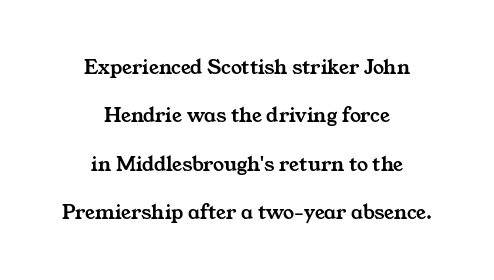
A typesetter would call this zero additional tracking. In terms of leading, this rendering errs on the spacious side. Horizontal alignment here is central, giving a formal, balanced look. A clean baseline with only descenders dipping below it.
